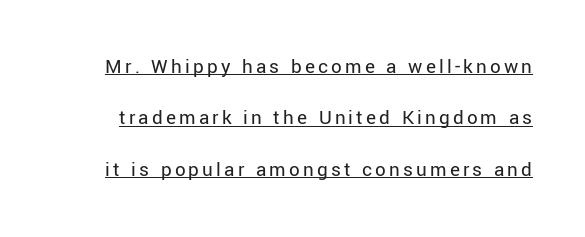
The image shows 21 px text type, upright; set loose line spacing (2.45x), underlined.
